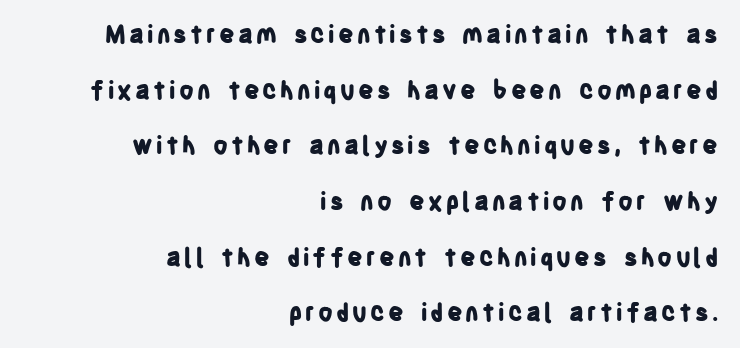
{"italic": "no", "bold": "yes", "underline": "no", "align": "right", "line_spacing": "loose", "line_spacing_ratio": 2.32, "glyph_px": 24}
